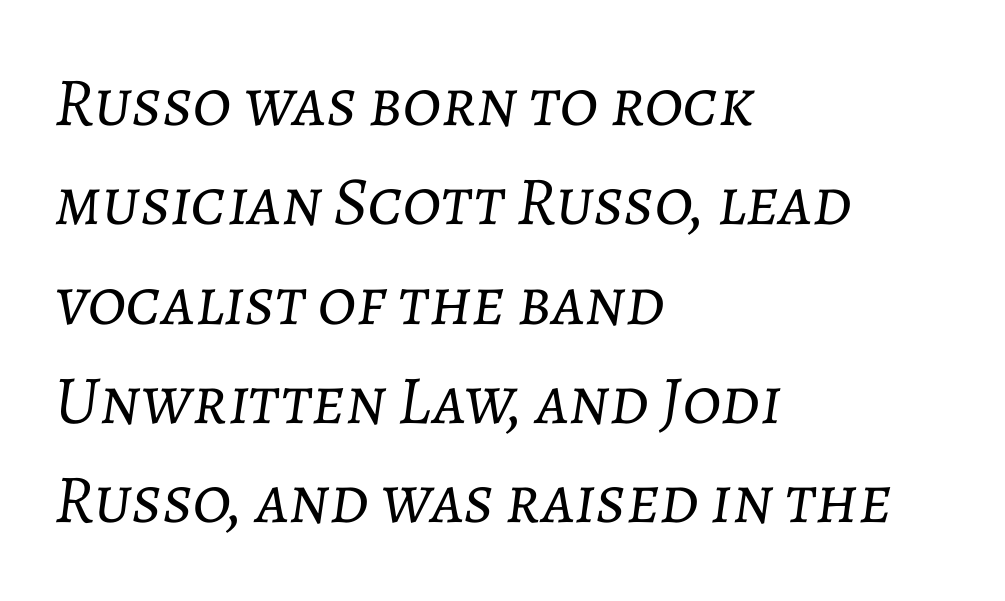
The image shows 69 px light type, italic (leaning right); set left-aligned, normal line spacing (1.44x), normal letter spacing, not underlined; low stroke contrast and a medium x-height.
